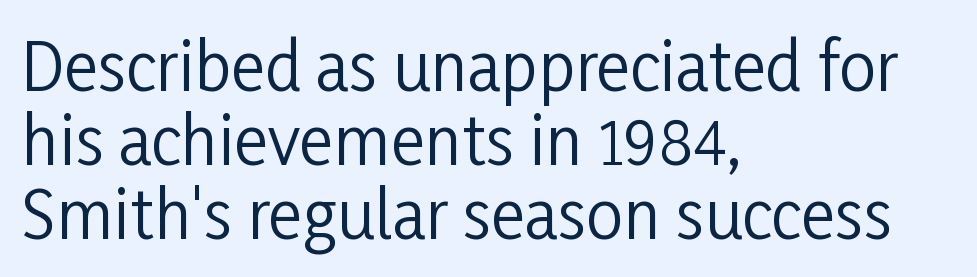
The weight would be labelled regular, book, light, or lighter still. Standard letterfit; no display-style spreading of the glyphs. A roman cut, with each character standing at attention. Leading: reduced.
